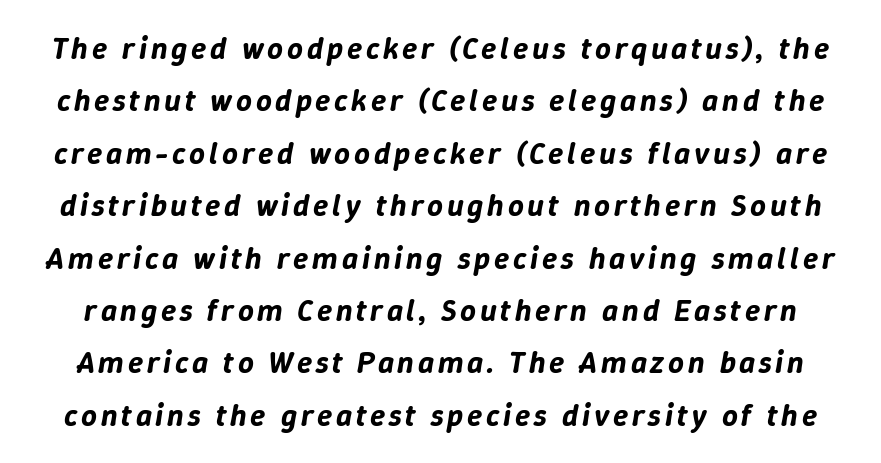
Q: Is the text italic (slanted)? A: Yes, it leans right by about 9 degrees.
Q: Is the text underlined? A: No.
Q: Is the spacing between lines tight, normal or loose? A: Normal.
Q: Width (condensed, normal, or wide)? A: Normal.
Q: Stroke contrast? A: Low.
Q: x-height? A: Medium.
Q: Monospaced? A: No.
